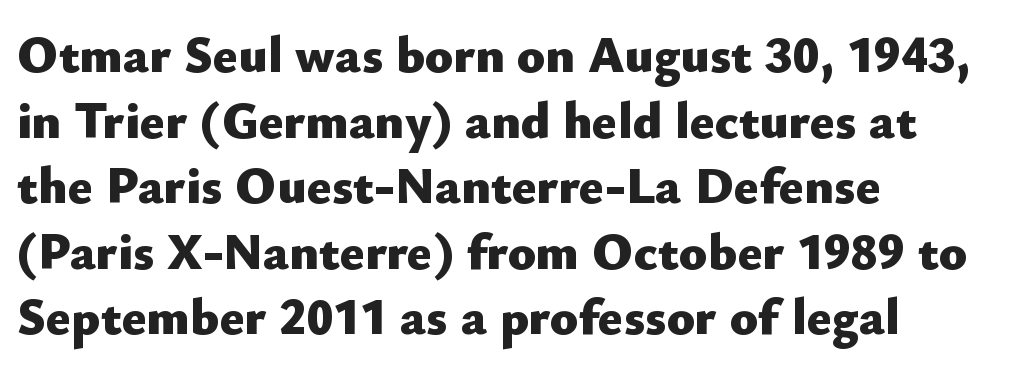
Q: Is the text bold? A: Yes.
Q: Is the text italic (slanted)? A: No, it is upright.
Q: Is the typeface a serif or a sans-serif typeface? A: Sans-serif.
Q: Is the text underlined? A: No.
Q: How is the paragraph aligned? A: Left-aligned.
Q: Is the spacing between letters normal or unusually wide? A: Normal.
Q: Is the spacing between lines tight, normal or loose? A: Normal.
Q: Width (condensed, normal, or wide)? A: Normal.
Q: Stroke contrast? A: Low.
Q: x-height? A: Small.
Q: Monospaced? A: No.
